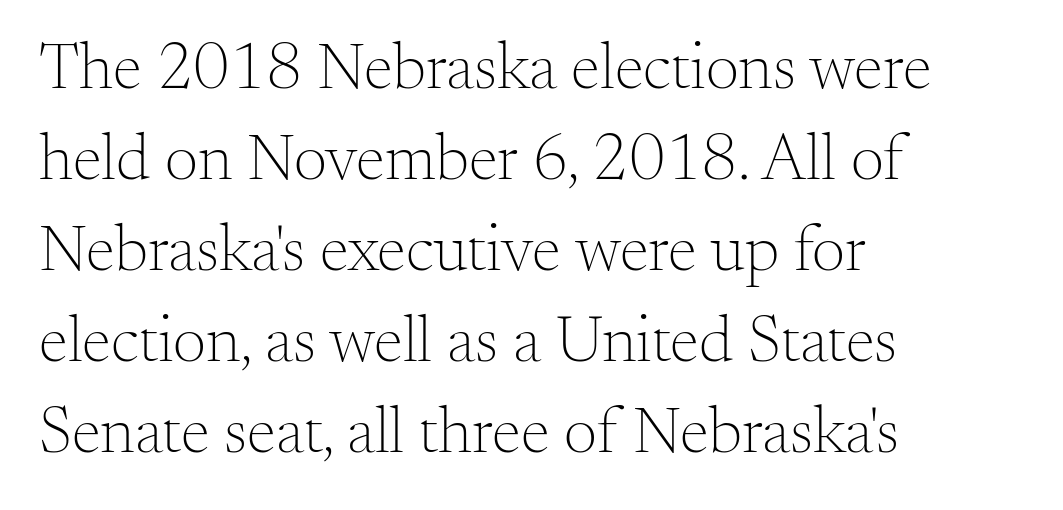
Is there much room between lines? A standard amount, neither cramped nor airy. Upright lettering throughout. Short note: letters normally spaced. Heaviness? Minimal to ordinary, like unemphasized prose. Is the block centered? No — it sits flush against the left margin. Note: serifs present on the glyphs.
